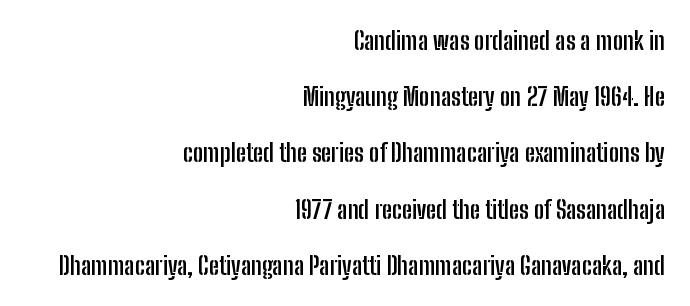
Letter spacing: default. It's the straight-up-and-down kind of type. Weight: bold. Is the block centered? No — it sits flush against the right margin. Leading: increased.
